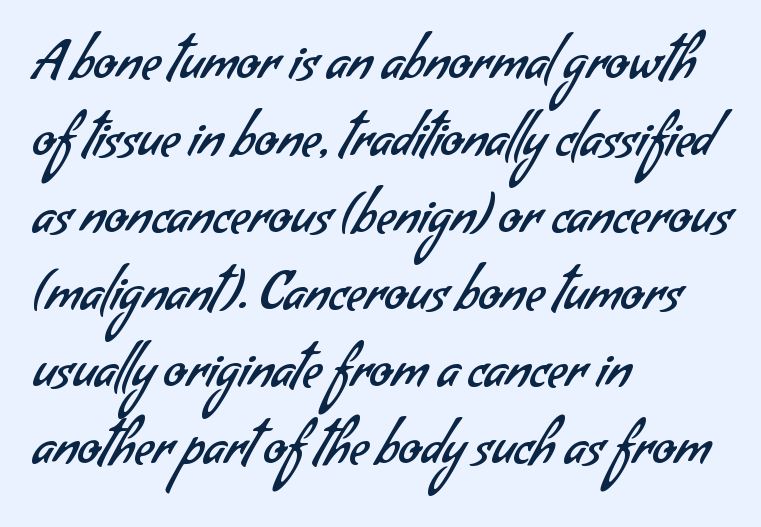
Q: Is the text bold? A: No.
Q: Is the typeface a serif or a sans-serif typeface? A: Sans-serif.
Q: Is the text underlined? A: No.
Q: How is the paragraph aligned? A: Left-aligned.
Q: Is the spacing between letters normal or unusually wide? A: Normal.
Q: Is the spacing between lines tight, normal or loose? A: Normal.
Q: Width (condensed, normal, or wide)? A: Normal.
Q: Stroke contrast? A: Low.
Q: x-height? A: Small.
Q: Monospaced? A: No.
